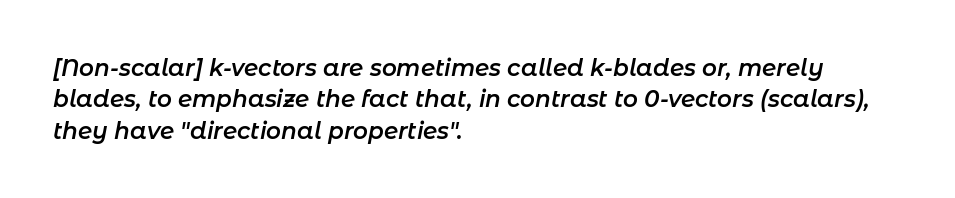
{"italic": "yes", "lean": "right", "slant_degrees": 11, "bold": "semi", "underline": "no", "align": "left", "line_spacing": "normal", "line_spacing_ratio": 1.36, "letter_spacing": "normal", "letter_spacing_em": 0.0, "glyph_px": 23}
